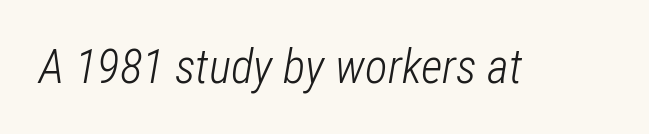
{"italic": "yes", "lean": "right", "slant_degrees": 12, "bold": "no", "weight": "light", "width": "condensed", "stroke_contrast": "low", "x_height": "medium", "monospaced": "no", "underline": "no", "letter_spacing": "normal", "letter_spacing_em": 0.0, "glyph_px": 47}
